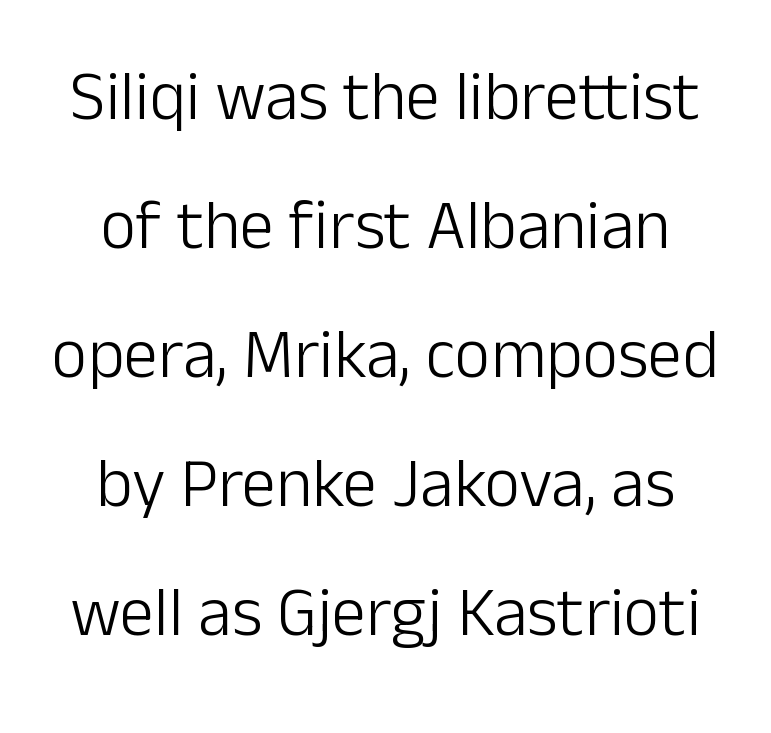
Q: Is the text bold? A: No.
Q: Is the text italic (slanted)? A: No, it is upright.
Q: Is the typeface a serif or a sans-serif typeface? A: Sans-serif.
Q: Is the text underlined? A: No.
Q: Is the spacing between letters normal or unusually wide? A: Normal.
Q: Width (condensed, normal, or wide)? A: Normal.
Q: Stroke contrast? A: Low.
Q: x-height? A: Medium.
Q: Monospaced? A: No.
